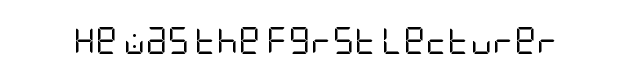
Has an underline been added? It has not. The type is set solid horizontally, with unmodified tracking. The characters are drawn with everyday or finer stroke widths. Every character sits straight up, as roman type does.
